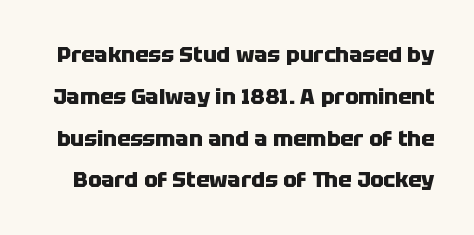
Q: Is the text bold? A: Yes.
Q: Is the text italic (slanted)? A: No, it is upright.
Q: Is the text underlined? A: No.
Q: Is the spacing between letters normal or unusually wide? A: Normal.
Q: Is the spacing between lines tight, normal or loose? A: Loose.
